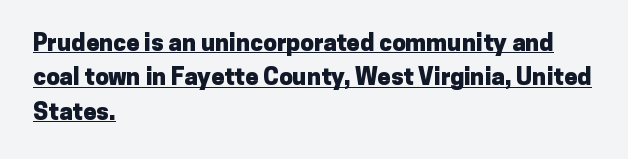
The image shows 24 px bold type, upright; set left-aligned, normal line spacing (1.43x), normal letter spacing, underlined.
